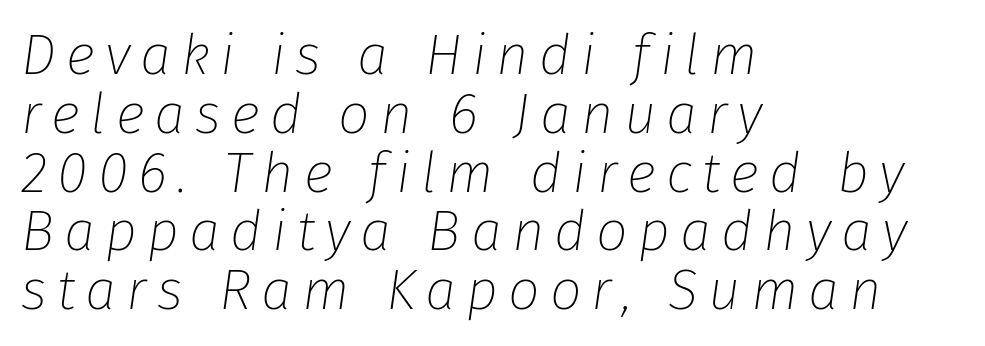
The rendering uses a small line-height, squeezing the rows. Posture: slanted. Only glyphs here, with clear space below each row. Looks like regular typesetting: each glyph gets only the width it needs. Short and long lines alike share a common starting point at left. The passage shown is not bold in any degree.
